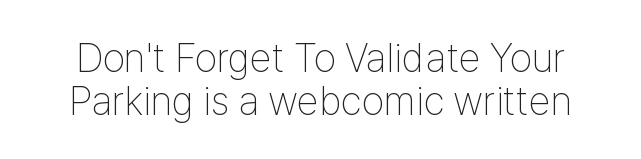
This sample has the flowing, uneven cadence of proportional lettering. Only glyphs here, with clear space below each row. If you drew a line through each stem, it would be perfectly vertical. Closely set lines give the paragraph a compact silhouette.
